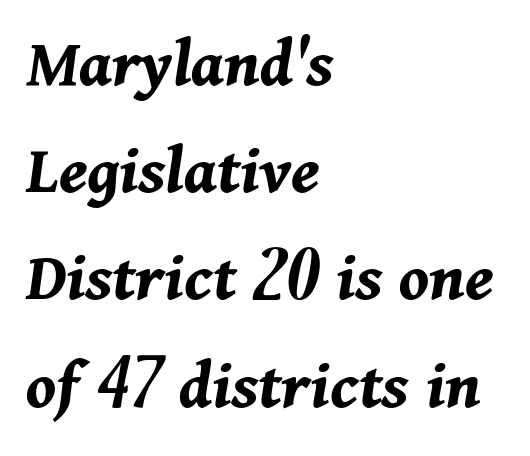
What stands out about the letter spacing? Nothing — it is the standard amount. Has an underline been added? It has not. What weight is shown? A full bold with thick strokes. The compositor pushed each line to the left boundary. Think of a printed novel: that variable character pitch is what you see here.
